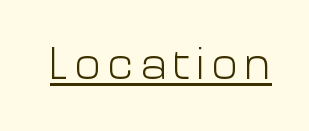
Q: Is the text bold? A: No.
Q: Is the text italic (slanted)? A: No, it is upright.
Q: Is the typeface a serif or a sans-serif typeface? A: Sans-serif.
Q: Is the text underlined? A: Yes.
Q: Width (condensed, normal, or wide)? A: Normal.
Q: Stroke contrast? A: Low.
Q: x-height? A: Medium.
Q: Monospaced? A: No.
